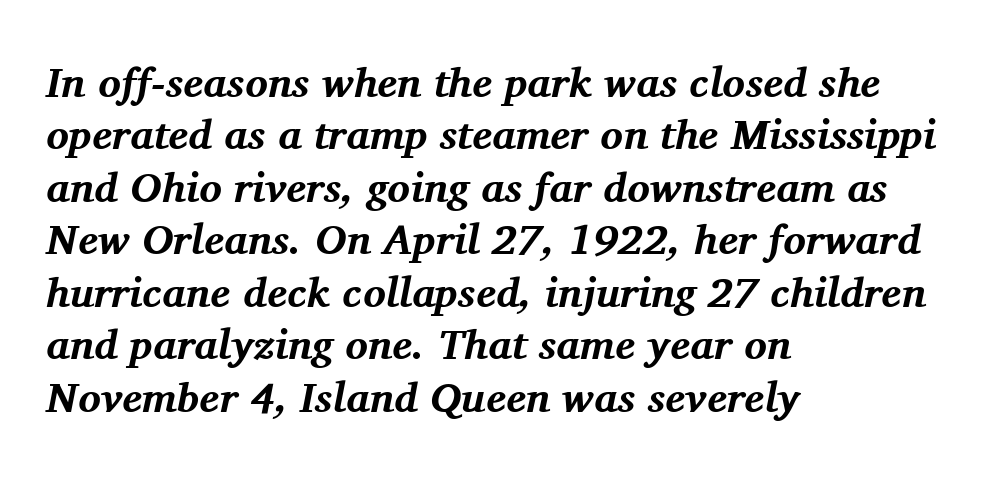
The image shows 42 px bold serif type, italic (leaning right); set left-aligned, normal line spacing (1.25x), normal letter spacing, not underlined; medium stroke contrast and a medium x-height.
